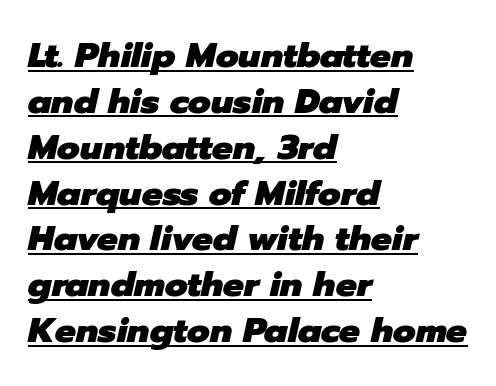
{"italic": "yes", "lean": "right", "slant_degrees": 12, "bold": "yes", "weight": "heavy", "width": "normal", "stroke_contrast": "low", "x_height": "medium", "monospaced": "no", "underline": "yes", "align": "left", "line_spacing": "normal", "line_spacing_ratio": 1.31, "letter_spacing": "normal", "letter_spacing_em": 0.0, "glyph_px": 35}
